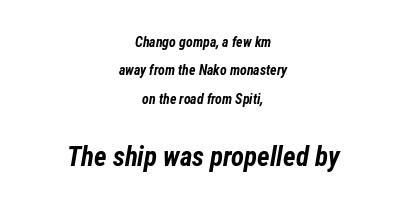
{"italic": "yes", "lean": "right", "slant_degrees": 12, "bold": "yes", "underline": "no", "align": "center", "line_spacing": "loose", "line_spacing_ratio": 2.02, "letter_spacing": "normal", "letter_spacing_em": 0.0, "larger_block": "second", "size_ratio": 1.93, "glyph_px": 27}
